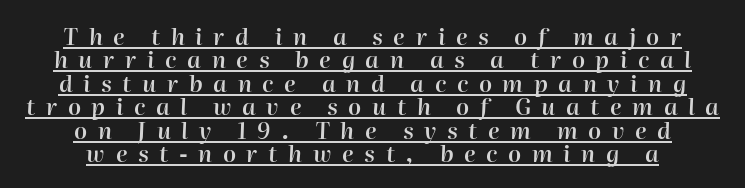
{"italic": "yes", "lean": "right", "slant_degrees": 2, "bold": "semi", "underline": "yes", "align": "center", "line_spacing": "tight", "line_spacing_ratio": 1.02, "letter_spacing": "wide", "letter_spacing_em": 0.46, "glyph_px": 23}
